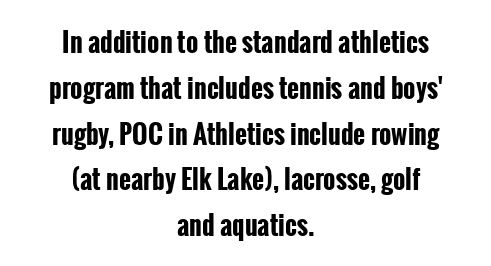
Q: Is the text bold? A: Yes.
Q: Is the text italic (slanted)? A: No, it is upright.
Q: Is the text underlined? A: No.
Q: How is the paragraph aligned? A: Centered.
Q: Is the spacing between letters normal or unusually wide? A: Normal.
